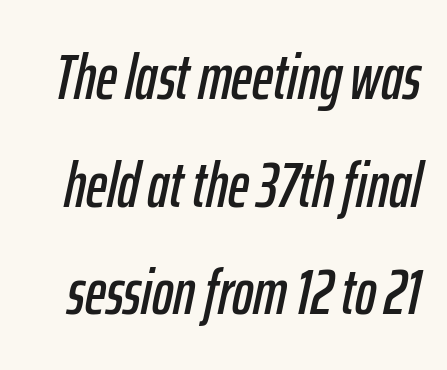
The image shows 64 px condensed type, italic (leaning right); set normal line spacing (1.68x), normal letter spacing, not underlined; low stroke contrast and a medium x-height.
